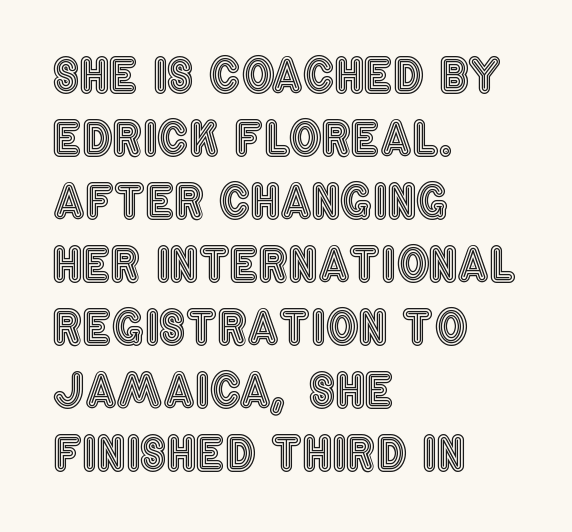
The letterforms sit shoulder to shoulder at normal distance. Think of a printed novel: that variable character pitch is what you see here. A clean baseline with only descenders dipping below it. Leading: standard. A student would call this left alignment; a typographer would say flush left, rag right. Notice how the stems are strictly vertical — no italics here.
